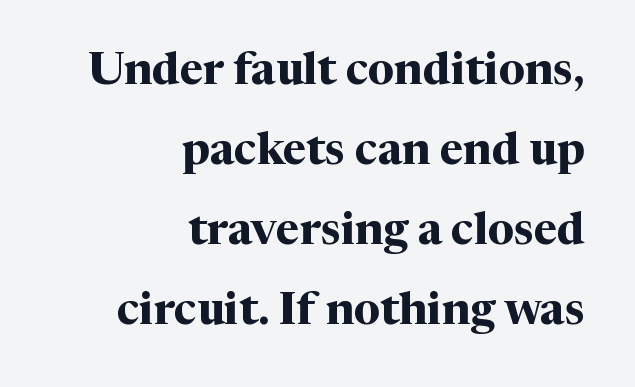
{"serif": "yes", "italic": "no", "bold": "yes", "weight": "bold", "width": "normal", "stroke_contrast": "medium", "x_height": "medium", "monospaced": "no", "underline": "no", "align": "right", "line_spacing_ratio": 1.78, "letter_spacing": "normal", "letter_spacing_em": 0.0, "glyph_px": 45}
